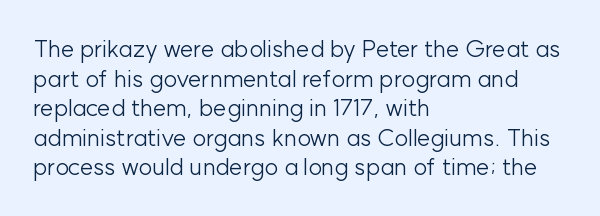
The image shows 24 px text type, upright; set left-aligned, line spacing 1.23x, normal letter spacing, not underlined.
